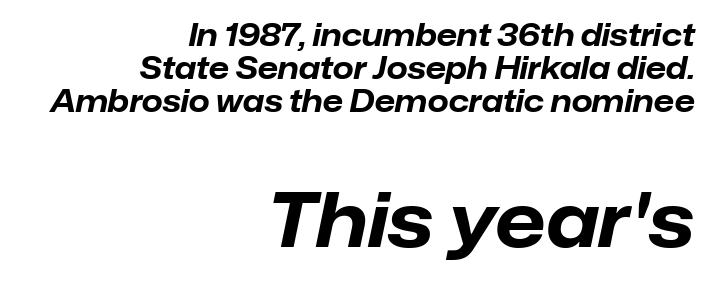
Q: Is the text bold? A: Yes.
Q: Is the text italic (slanted)? A: Yes, it leans right by about 12 degrees.
Q: Is the text underlined? A: No.
Q: How is the paragraph aligned? A: Right-aligned.
Q: Is the spacing between letters normal or unusually wide? A: Normal.
Q: Is the spacing between lines tight, normal or loose? A: Tight.
Q: Which block of text is set in a larger size, the first (top) or the second (bottom)? A: The second (bottom) one.
Q: Width (condensed, normal, or wide)? A: Normal.
Q: Stroke contrast? A: Low.
Q: x-height? A: Medium.
Q: Monospaced? A: No.
